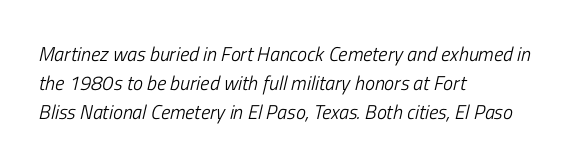
Glance below the letters and you will spot only blank space. If you drew a ruler down the left edge, every line would touch it. The characters are drawn with everyday or finer stroke widths. Letter spacing: default. Leading: standard.
